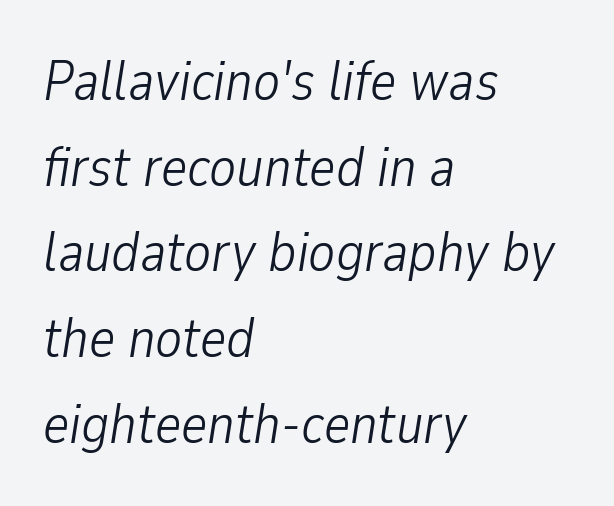
The image shows 56 px light, condensed type, italic (leaning right); set left-aligned, normal line spacing (1.53x), normal letter spacing, not underlined; low stroke contrast and a medium x-height.
